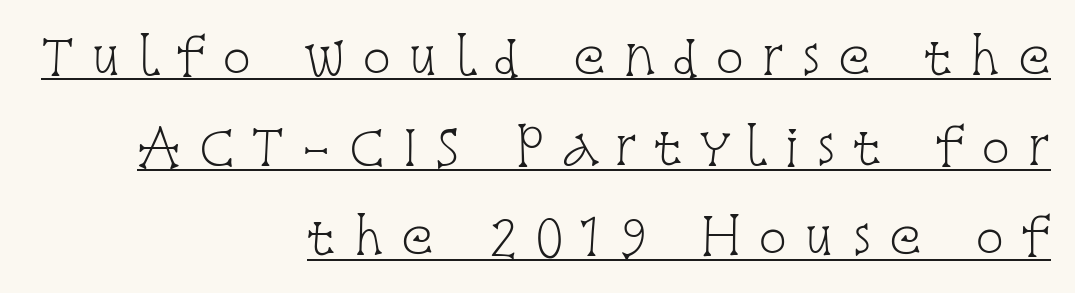
Q: Is the text bold? A: No.
Q: Is the text italic (slanted)? A: No, it is upright.
Q: Is the typeface a serif or a sans-serif typeface? A: Serif.
Q: Is the text underlined? A: Yes.
Q: How is the paragraph aligned? A: Right-aligned.
Q: Is the spacing between letters normal or unusually wide? A: Unusually wide.
Q: Width (condensed, normal, or wide)? A: Condensed.
Q: Stroke contrast? A: Low.
Q: x-height? A: Large.
Q: Monospaced? A: No.
